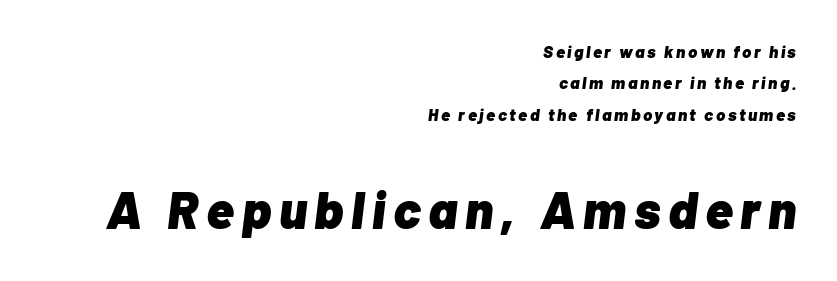
The image shows 52 px heavy type, italic (leaning right); set right-aligned, line spacing 1.85x, not underlined; the second (bottom) block is 3.06x larger; low stroke contrast and a medium x-height.
